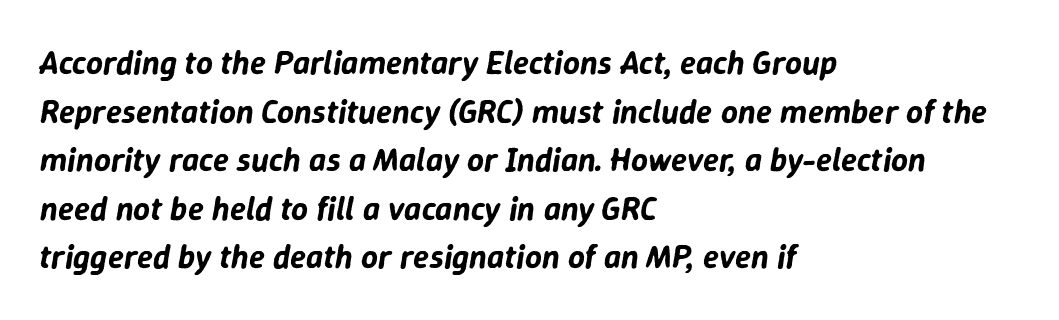
Observe the lean: these are italic letterforms. A typesetter would call this leading conventional body-copy spacing. In CSS terms this would be text-align: left. Each letter keeps its own natural width here, so spacing adapts to shape. The strip under each line holds only bare page. Letter spacing: default.
